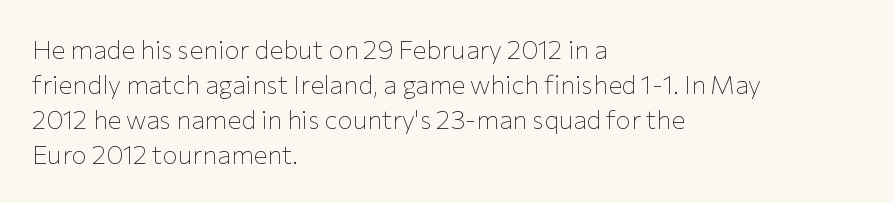
The image shows 26 px text type, upright; set left-aligned, normal line spacing (1.35x), normal letter spacing, not underlined.
